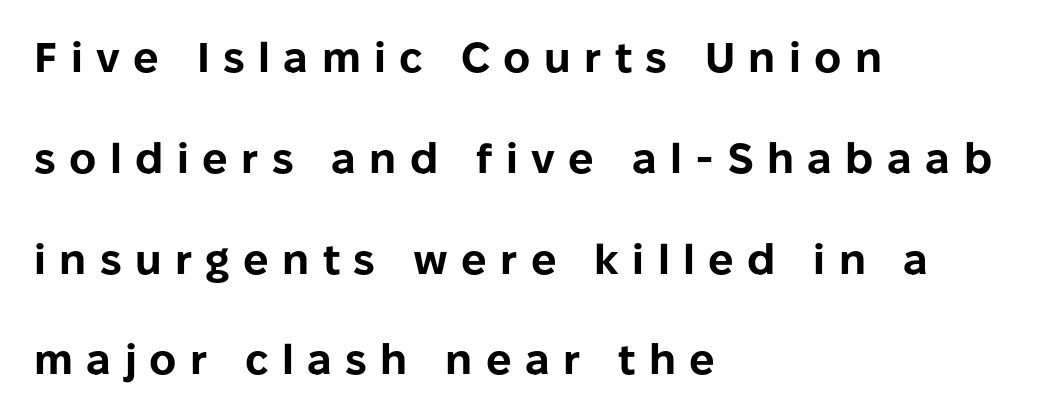
The image shows 42 px bold sans-serif type, upright; set left-aligned, loose line spacing (2.4x), unusually wide letter spacing (+0.32 em), not underlined; low stroke contrast and a medium x-height.
